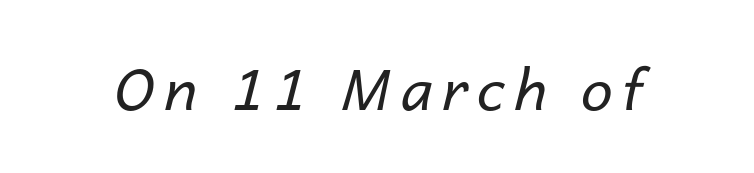
{"italic": "yes", "lean": "right", "slant_degrees": 14, "bold": "no", "weight": "regular", "width": "normal", "stroke_contrast": "low", "x_height": "medium", "monospaced": "no", "underline": "no", "glyph_px": 57}
